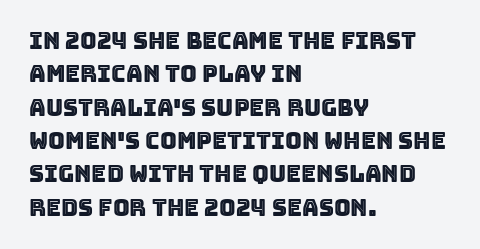
{"italic": "no", "underline": "no", "align": "left", "line_spacing": "normal", "line_spacing_ratio": 1.45, "letter_spacing": "normal", "letter_spacing_em": 0.0, "glyph_px": 23}
